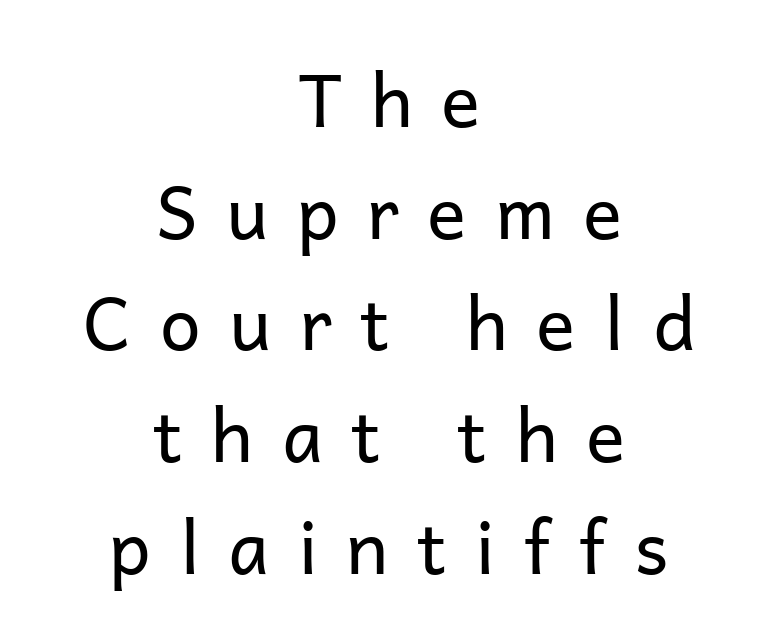
The image shows 73 px regular-weight sans-serif type, upright; set centered, normal line spacing (1.53x), unusually wide letter spacing (+0.39 em), not underlined; low stroke contrast and a medium x-height.
